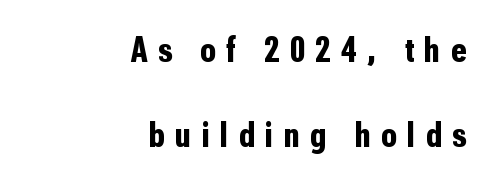
{"serif": "no", "italic": "no", "bold": "yes", "weight": "bold", "width": "condensed", "stroke_contrast": "low", "x_height": "medium", "monospaced": "no", "underline": "no", "align": "right", "line_spacing": "loose", "line_spacing_ratio": 2.37, "letter_spacing": "wide", "letter_spacing_em": 0.29, "glyph_px": 36}
